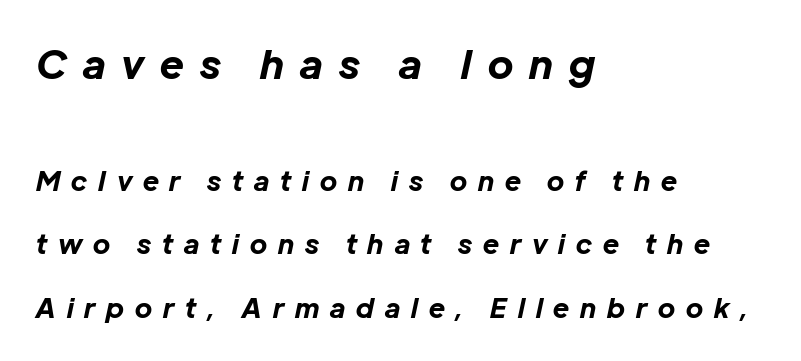
{"italic": "yes", "lean": "right", "slant_degrees": 12, "bold": "yes", "weight": "bold", "width": "normal", "stroke_contrast": "low", "x_height": "medium", "monospaced": "no", "underline": "no", "align": "left", "line_spacing": "loose", "line_spacing_ratio": 2.35, "letter_spacing": "wide", "letter_spacing_em": 0.41, "larger_block": "first", "size_ratio": 1.48, "glyph_px": 40}
